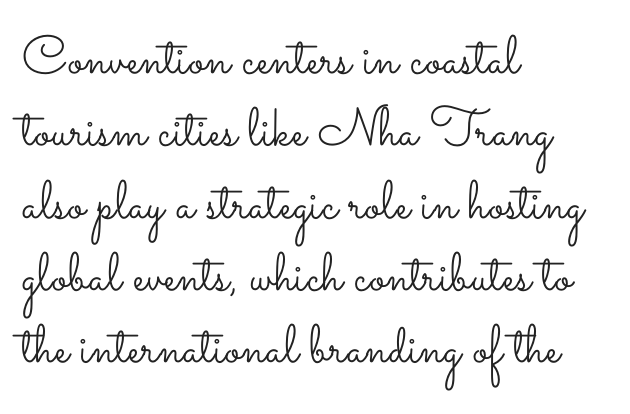
You could call the tracking neutral — neither tight nor loose. Visually the block forms a straight wall on the left and a jagged coastline on the right. Unmarked baselines from the first word to the last.
